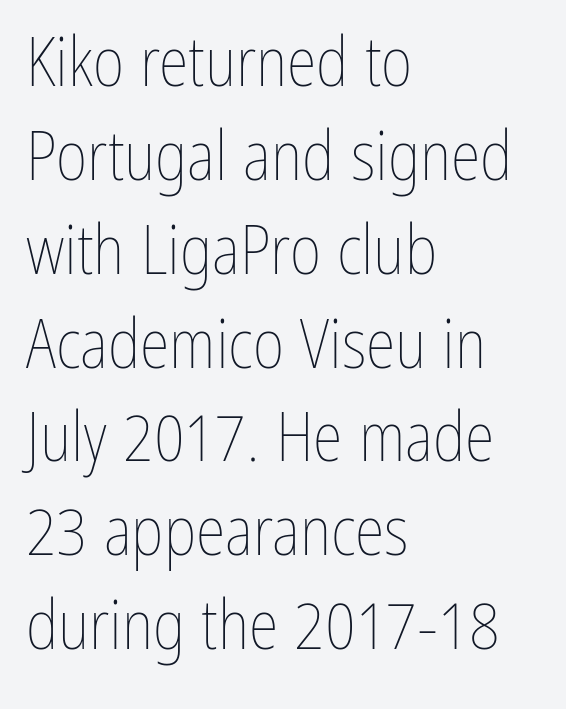
These lines are rendered in a variable-pitch font. The foot of each line stays bare and open. Designer's note — italics off, roman on. Vertical spacing — default. These lines keep a tight, regular rhythm from letter to letter. The rag falls on the right side of this text block.
